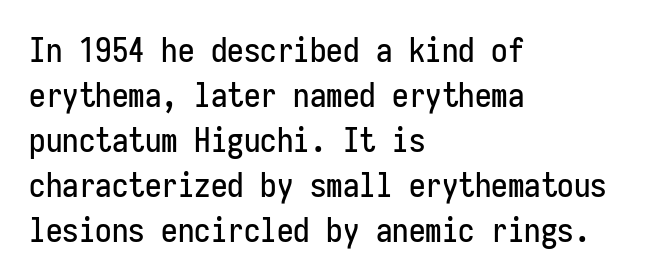
Q: Is the text italic (slanted)? A: No, it is upright.
Q: Is the typeface a serif or a sans-serif typeface? A: Sans-serif.
Q: Is the text underlined? A: No.
Q: How is the paragraph aligned? A: Left-aligned.
Q: Is the spacing between letters normal or unusually wide? A: Normal.
Q: Is the spacing between lines tight, normal or loose? A: Normal.
Q: Width (condensed, normal, or wide)? A: Condensed.
Q: Stroke contrast? A: Low.
Q: x-height? A: Medium.
Q: Monospaced? A: Yes.
